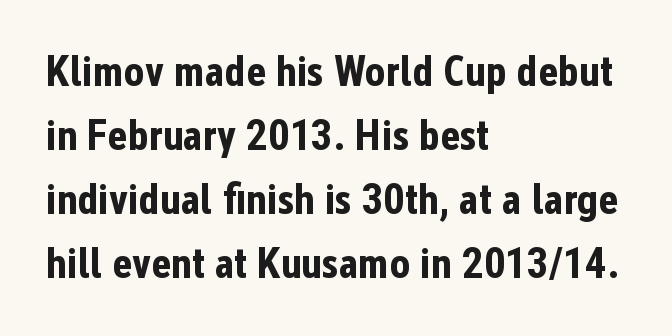
The image shows 43 px bold, condensed sans-serif type, upright; set left-aligned, normal line spacing (1.49x), normal letter spacing, not underlined; low stroke contrast and a medium x-height.
